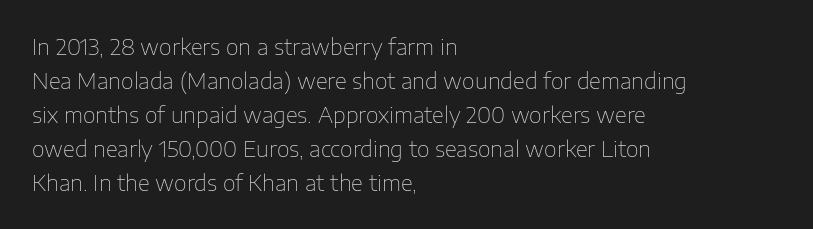
Q: Is the text bold? A: No.
Q: Is the text italic (slanted)? A: No, it is upright.
Q: Is the text underlined? A: No.
Q: How is the paragraph aligned? A: Left-aligned.
Q: Is the spacing between letters normal or unusually wide? A: Normal.
Q: Is the spacing between lines tight, normal or loose? A: Normal.
